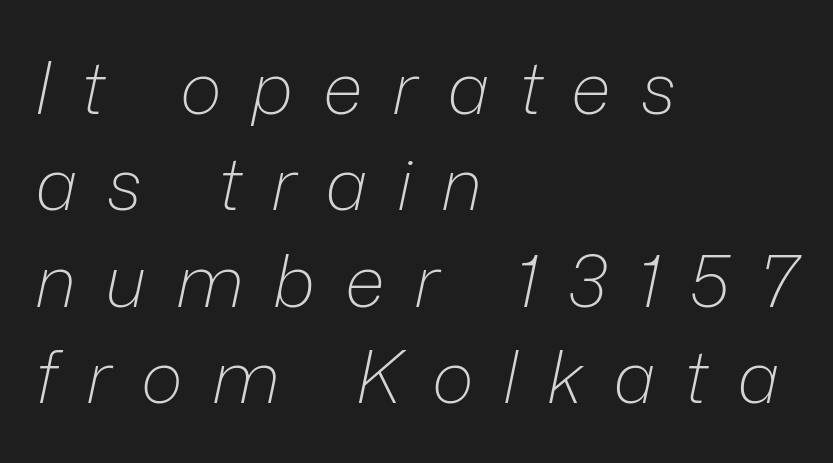
{"italic": "yes", "lean": "right", "slant_degrees": 12, "bold": "no", "weight": "light", "width": "normal", "stroke_contrast": "low", "x_height": "medium", "monospaced": "no", "underline": "no", "align": "left", "line_spacing": "normal", "line_spacing_ratio": 1.34, "letter_spacing": "wide", "letter_spacing_em": 0.41, "glyph_px": 72}
